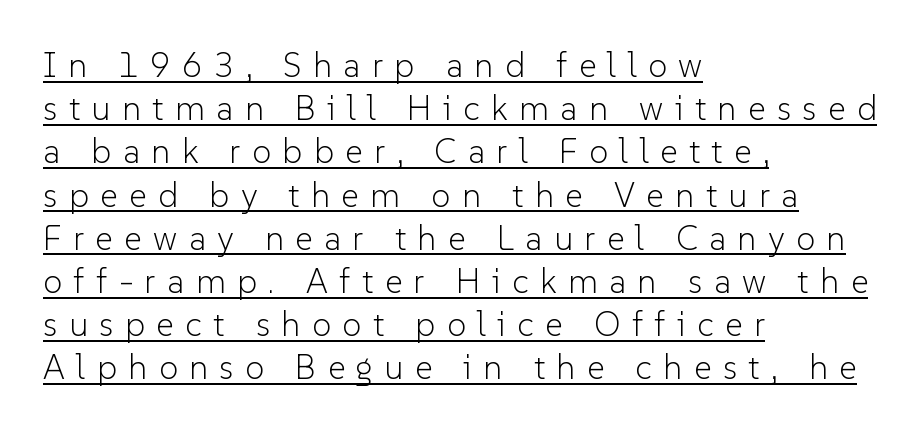
The typesetting does not lean heavy: it is not bold. You can tell from the bare stems that sans-serif type was used. No italicization has been applied; the sample stays upright. In terms of letterspacing, this is a distinctly airy, spread setting. Line starts are locked; line ends wander.
